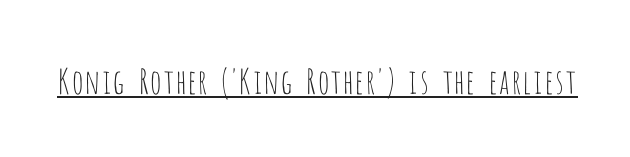
{"serif": "no", "italic": "no", "bold": "no", "weight": "thin", "width": "condensed", "stroke_contrast": "low", "x_height": "large", "monospaced": "no", "underline": "yes", "letter_spacing": "normal", "letter_spacing_em": 0.0, "glyph_px": 34}
